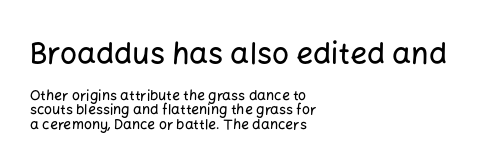
{"serif": "no", "italic": "no", "width": "normal", "stroke_contrast": "low", "x_height": "medium", "monospaced": "no", "underline": "no", "align": "left", "line_spacing": "tight", "line_spacing_ratio": 1.01, "letter_spacing": "normal", "letter_spacing_em": 0.0, "larger_block": "first", "size_ratio": 2.14, "glyph_px": 30}
